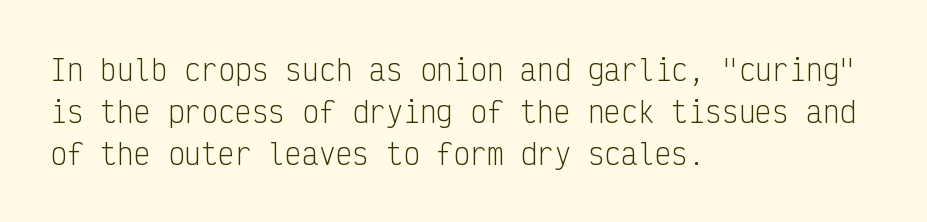
Summary of weight: not heavy and not bold. The specimen omits any rule beneath the text block's lines. These lines sit exactly where default settings would place them. There is no visible air inserted between adjacent glyphs. This rendering uses left alignment, leaving the right contour irregular. Monospaced: the letters line up in strict vertical columns.
